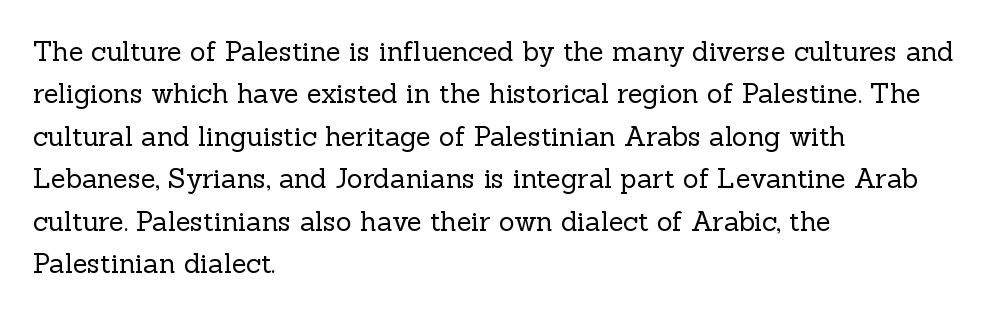
Characters follow at the spacing the type designer built in. Where is the straight margin? On the left. Weight: regular or lighter. Check the space under the baseline: it is left empty. Each new line begins a customary step beneath the previous one.
